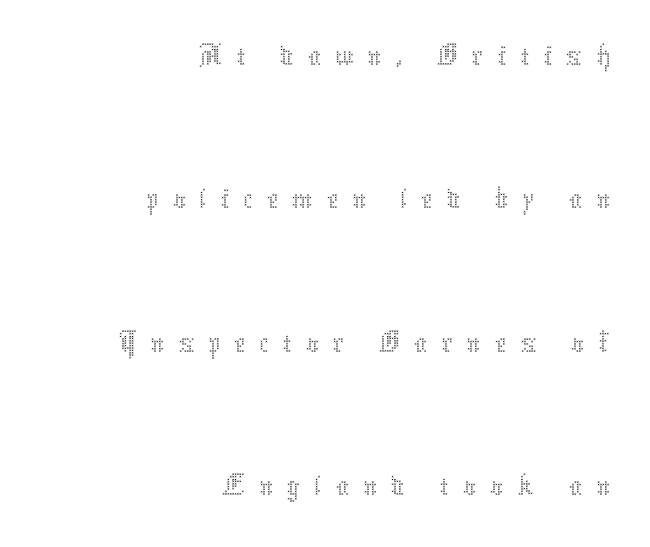
{"italic": "no", "bold": "no", "weight": "thin", "width": "normal", "stroke_contrast": "medium", "x_height": "medium", "monospaced": "no", "underline": "no", "align": "right", "line_spacing": "loose", "line_spacing_ratio": 2.14, "letter_spacing": "wide", "letter_spacing_em": 0.2, "glyph_px": 67}
